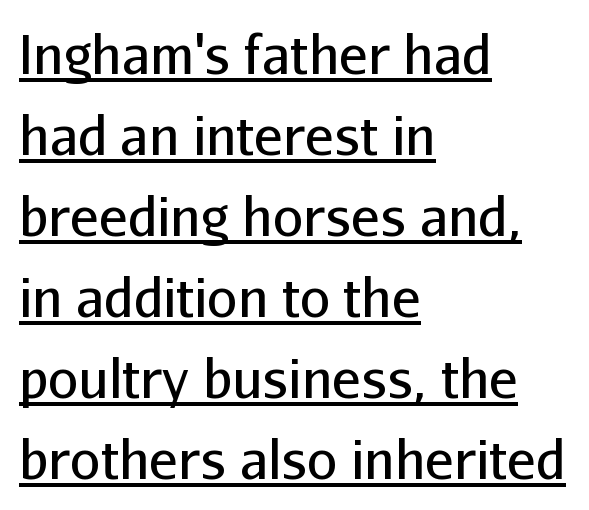
{"serif": "no", "italic": "no", "bold": "no", "weight": "regular", "width": "normal", "stroke_contrast": "low", "x_height": "medium", "monospaced": "no", "underline": "yes", "align": "left", "line_spacing": "normal", "line_spacing_ratio": 1.5, "letter_spacing": "normal", "letter_spacing_em": 0.0, "glyph_px": 54}
